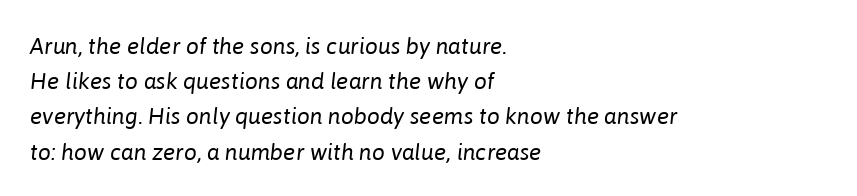
Q: Is the text bold? A: No.
Q: Is the text italic (slanted)? A: Yes, it leans right by about 6 degrees.
Q: Is the text underlined? A: No.
Q: How is the paragraph aligned? A: Left-aligned.
Q: Is the spacing between letters normal or unusually wide? A: Normal.
Q: Is the spacing between lines tight, normal or loose? A: Normal.
